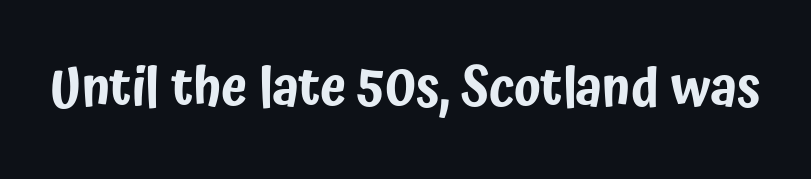
The image shows 53 px condensed sans-serif type, upright; set normal letter spacing, not underlined; low stroke contrast and a medium x-height.
